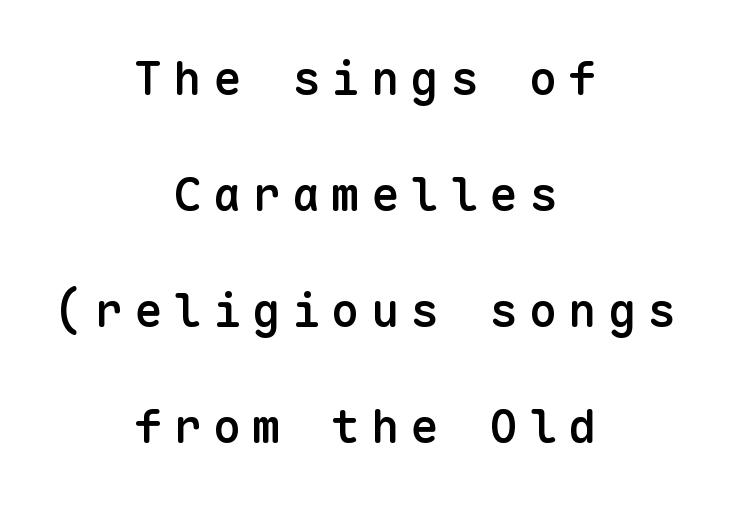
Q: Is the text bold? A: Semi-bold.
Q: Is the text italic (slanted)? A: No, it is upright.
Q: Is the typeface a serif or a sans-serif typeface? A: Sans-serif.
Q: Is the text underlined? A: No.
Q: How is the paragraph aligned? A: Centered.
Q: Is the spacing between letters normal or unusually wide? A: Unusually wide.
Q: Is the spacing between lines tight, normal or loose? A: Loose.
Q: Width (condensed, normal, or wide)? A: Normal.
Q: Stroke contrast? A: Low.
Q: x-height? A: Medium.
Q: Monospaced? A: Yes.
